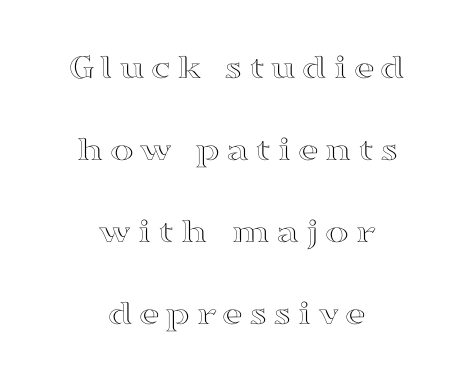
The image shows 36 px wide type, upright; set centered, loose line spacing (2.28x), not underlined; a medium x-height.
